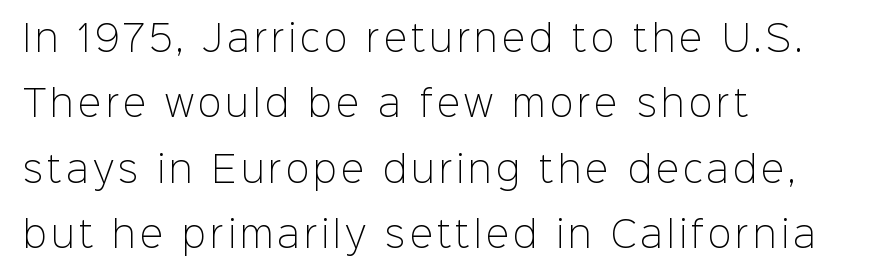
Q: Is the text bold? A: No.
Q: Is the text italic (slanted)? A: No, it is upright.
Q: Is the typeface a serif or a sans-serif typeface? A: Sans-serif.
Q: Is the text underlined? A: No.
Q: How is the paragraph aligned? A: Left-aligned.
Q: Width (condensed, normal, or wide)? A: Normal.
Q: Stroke contrast? A: Low.
Q: x-height? A: Medium.
Q: Monospaced? A: No.
